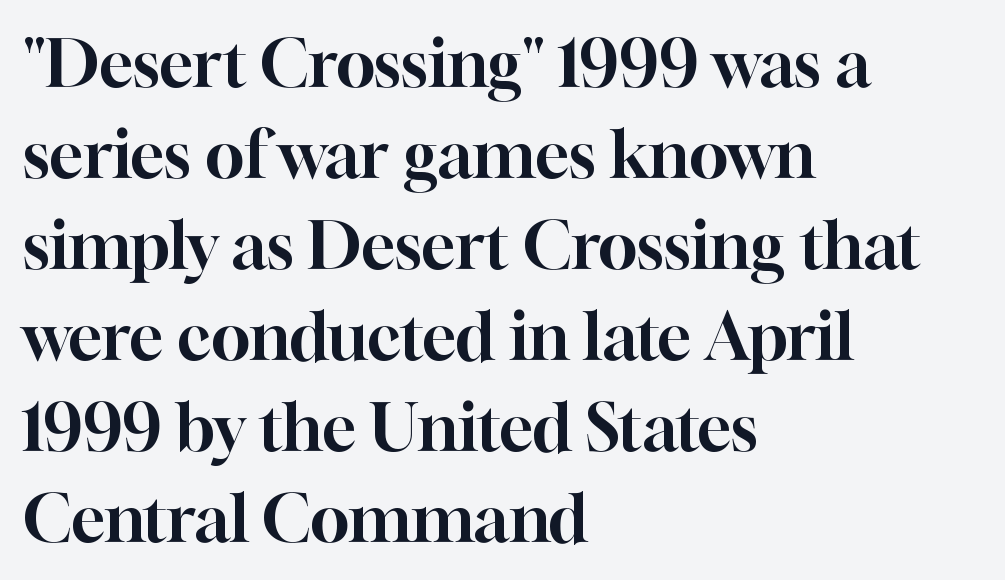
Line starts are locked; line ends wander. You can tell from the footed stems that serif type was used. The passage shown is typed in a proportional face where columns would drift. The space between consecutive lines is moderate. When letters stand straight like this, we call the style roman or upright. Descender tails drop into unmarked territory.
